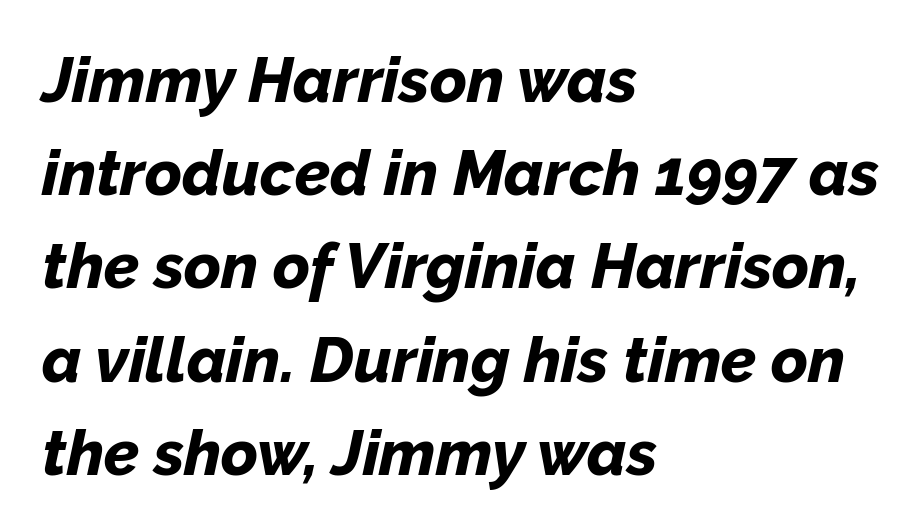
Q: Is the text bold? A: Yes.
Q: Is the text italic (slanted)? A: Yes, it leans right by about 12 degrees.
Q: Is the text underlined? A: No.
Q: How is the paragraph aligned? A: Left-aligned.
Q: Is the spacing between letters normal or unusually wide? A: Normal.
Q: Is the spacing between lines tight, normal or loose? A: Normal.
Q: Width (condensed, normal, or wide)? A: Normal.
Q: Stroke contrast? A: Low.
Q: x-height? A: Medium.
Q: Monospaced? A: No.
